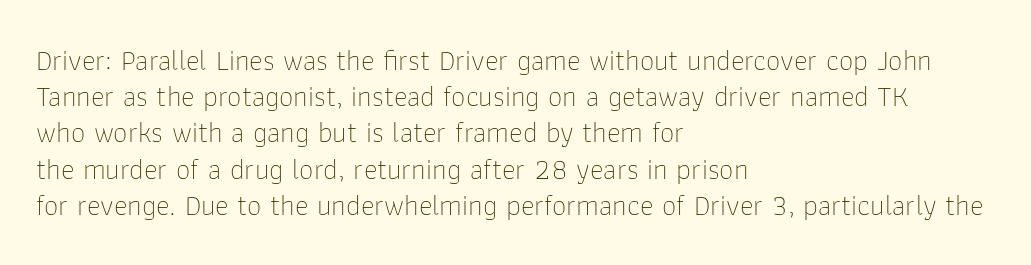
Q: Is the text bold? A: No.
Q: Is the text italic (slanted)? A: No, it is upright.
Q: Is the typeface a serif or a sans-serif typeface? A: Sans-serif.
Q: Is the text underlined? A: No.
Q: How is the paragraph aligned? A: Left-aligned.
Q: Is the spacing between letters normal or unusually wide? A: Normal.
Q: Is the spacing between lines tight, normal or loose? A: Normal.
Q: Width (condensed, normal, or wide)? A: Normal.
Q: Stroke contrast? A: Low.
Q: x-height? A: Medium.
Q: Monospaced? A: No.
